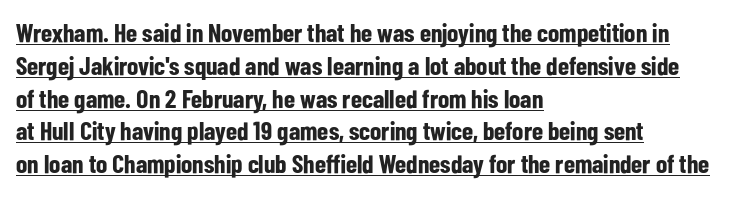
{"italic": "no", "bold": "yes", "underline": "yes", "align": "left", "line_spacing": "normal", "line_spacing_ratio": 1.26, "letter_spacing": "normal", "letter_spacing_em": 0.0, "glyph_px": 26}
